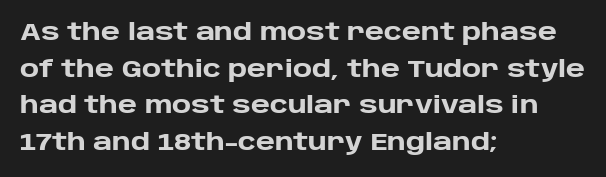
Q: Is the text bold? A: Yes.
Q: Is the text italic (slanted)? A: No, it is upright.
Q: Is the text underlined? A: No.
Q: How is the paragraph aligned? A: Left-aligned.
Q: Is the spacing between letters normal or unusually wide? A: Normal.
Q: Is the spacing between lines tight, normal or loose? A: Normal.
